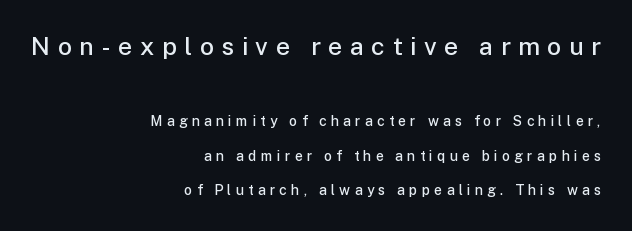
{"italic": "no", "bold": "semi", "underline": "no", "align": "right", "line_spacing": "loose", "line_spacing_ratio": 2.46, "letter_spacing": "wide", "letter_spacing_em": 0.3, "larger_block": "first", "size_ratio": 1.79, "glyph_px": 25}
